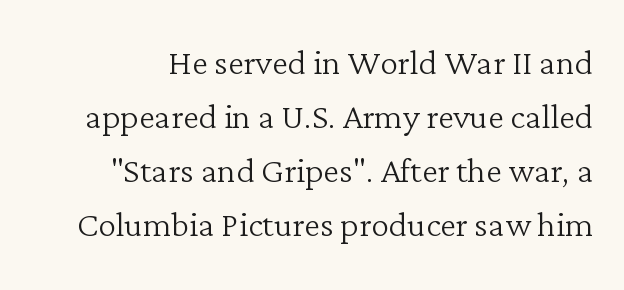
The image shows 45 px light serif type, upright; set line spacing 1.2x, normal letter spacing, not underlined; low stroke contrast and a medium x-height.
